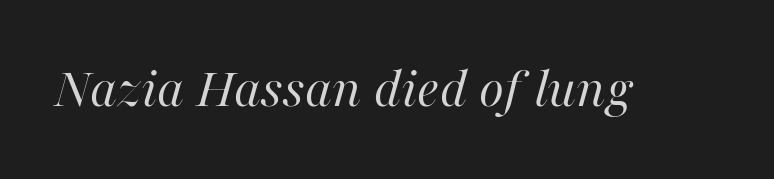
The image shows 58 px regular-weight type, italic (leaning right); set normal letter spacing, not underlined; high stroke contrast and a medium x-height.
